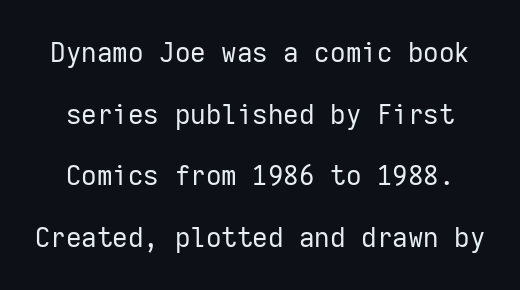
Q: Is the text bold? A: No.
Q: Is the text italic (slanted)? A: No, it is upright.
Q: Is the text underlined? A: No.
Q: Is the spacing between letters normal or unusually wide? A: Normal.
Q: Is the spacing between lines tight, normal or loose? A: Loose.
